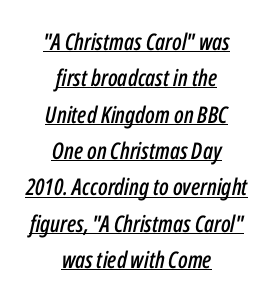
{"italic": "yes", "lean": "right", "slant_degrees": 12, "underline": "yes", "align": "center", "line_spacing": "normal", "line_spacing_ratio": 1.58, "letter_spacing": "normal", "letter_spacing_em": 0.0, "glyph_px": 23}
